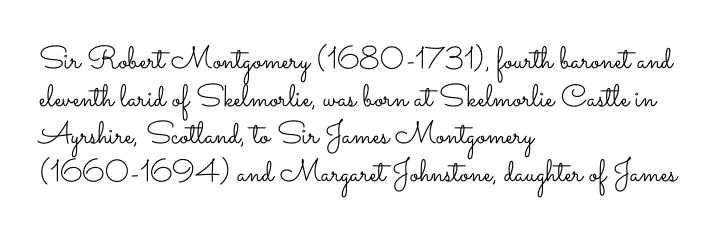
The image shows 31 px light, wide type; set left-aligned, line spacing 1.21x, normal letter spacing, not underlined; low stroke contrast and a small x-height.
